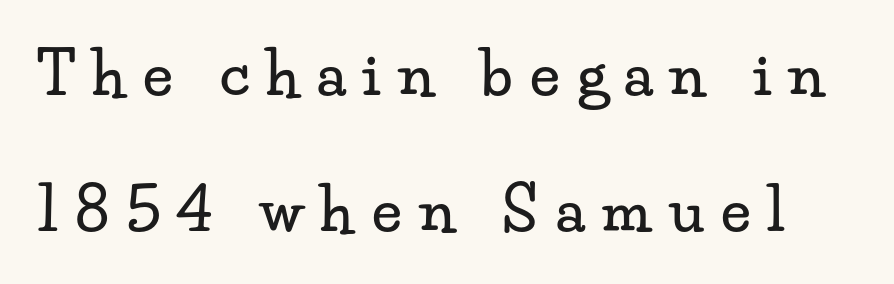
The face used here is rendered with a markedly widened letterfit. Vertical spacing — loose. Old-style or modern, the face here clearly has serifs. Ordinary non-slanted type is in use. Descenders hang freely into open space.
